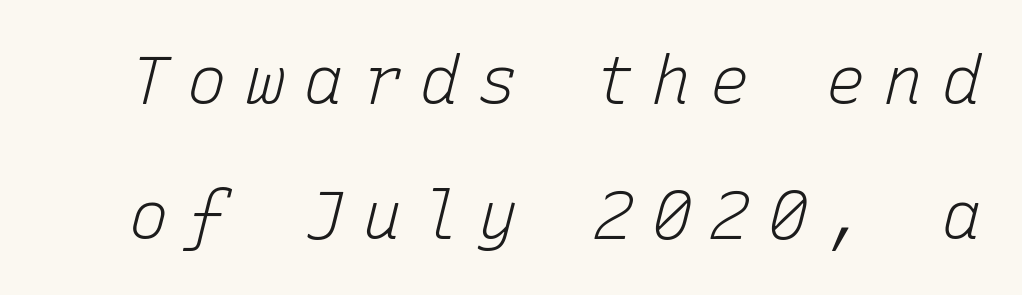
The image shows 66 px light type, italic (leaning right), monospaced; set loose line spacing (2.04x), unusually wide letter spacing (+0.28 em), not underlined; low stroke contrast and a medium x-height.
